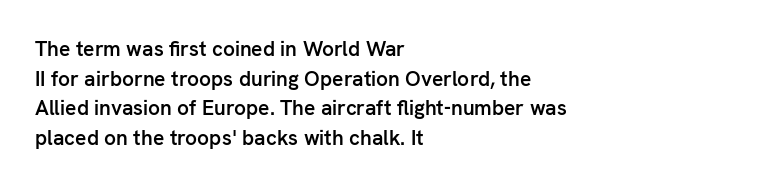
{"italic": "no", "bold": "semi", "underline": "no", "align": "left", "line_spacing": "normal", "line_spacing_ratio": 1.41, "letter_spacing": "normal", "letter_spacing_em": 0.0, "glyph_px": 21}
